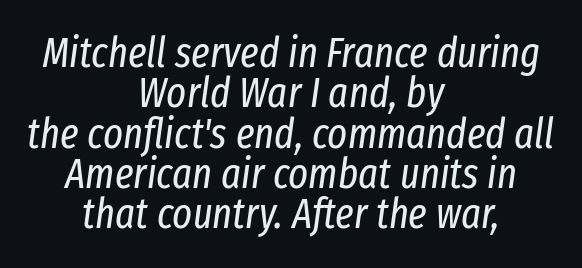
{"italic": "yes", "lean": "right", "slant_degrees": 8, "bold": "no", "weight": "regular", "width": "condensed", "stroke_contrast": "low", "x_height": "medium", "monospaced": "no", "underline": "no", "align": "center", "line_spacing": "tight", "line_spacing_ratio": 0.96, "letter_spacing": "normal", "letter_spacing_em": 0.0, "glyph_px": 42}
